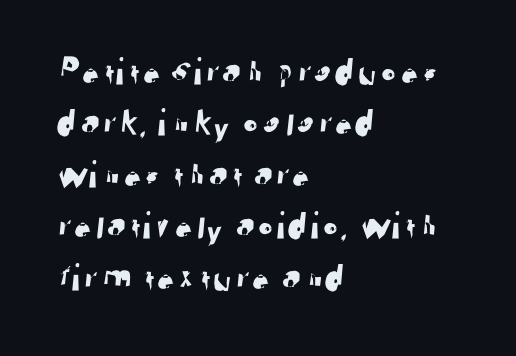
The image shows 39 px sans-serif type; set left-aligned, normal line spacing (1.32x), normal letter spacing, not underlined; low stroke contrast and a medium x-height.
